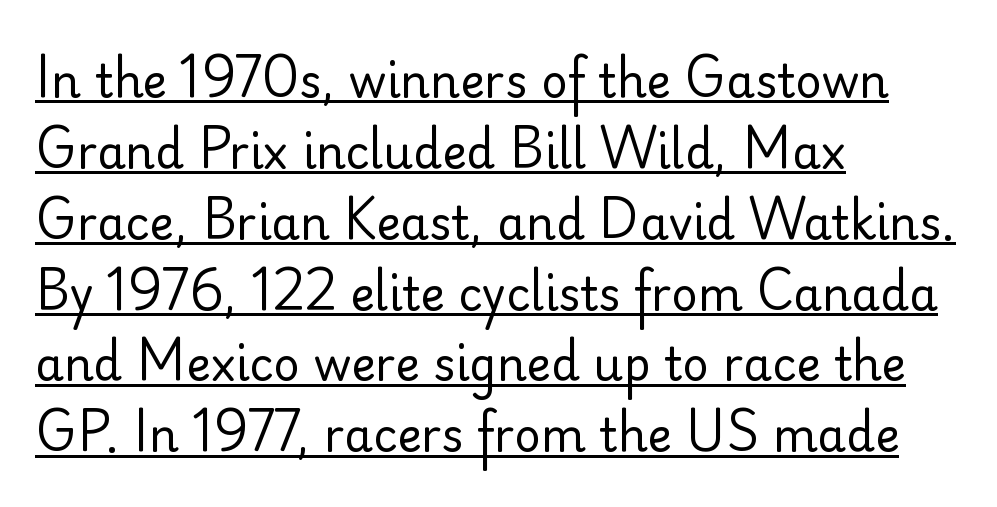
{"serif": "no", "italic": "no", "bold": "no", "weight": "regular", "width": "normal", "stroke_contrast": "low", "x_height": "small", "monospaced": "no", "underline": "yes", "align": "left", "line_spacing": "normal", "line_spacing_ratio": 1.54, "letter_spacing": "normal", "letter_spacing_em": 0.0, "glyph_px": 46}
